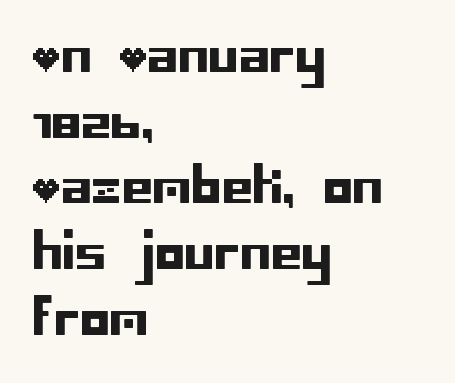
This sample uses plain, unmodified letter spacing. Every stem runs plumb, perpendicular to the baseline. Check the space under the baseline: it is left empty. The rows are spaced the way most documents space them. The text was rendered using a sans face with plain stroke endings.
